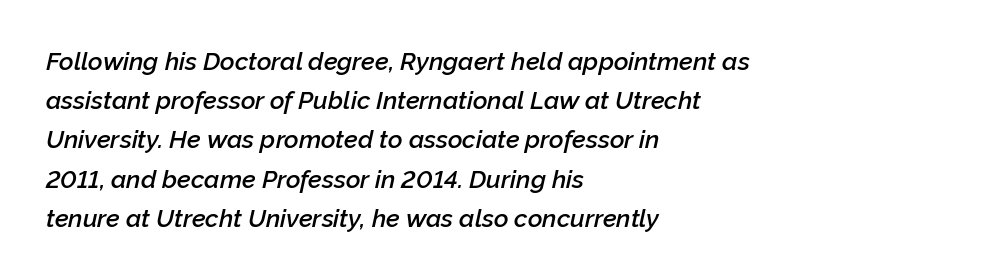
Q: Is the text bold? A: Semi-bold.
Q: Is the text italic (slanted)? A: Yes, it leans right by about 12 degrees.
Q: Is the text underlined? A: No.
Q: How is the paragraph aligned? A: Left-aligned.
Q: Is the spacing between letters normal or unusually wide? A: Normal.
Q: Is the spacing between lines tight, normal or loose? A: Normal.
